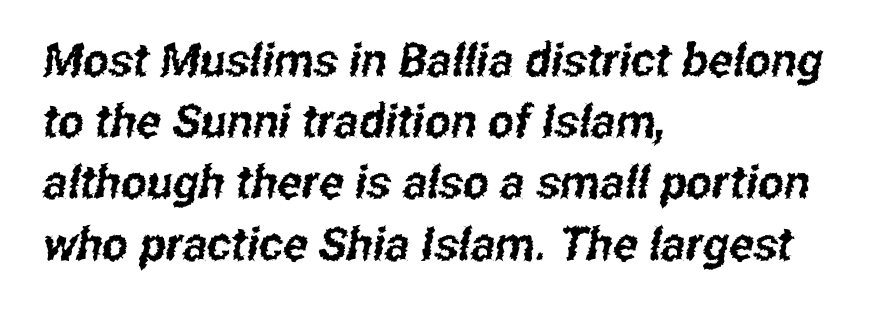
{"serif": "no", "width": "condensed", "stroke_contrast": "low", "x_height": "medium", "monospaced": "no", "underline": "no", "align": "left", "line_spacing": "normal", "line_spacing_ratio": 1.33, "letter_spacing": "normal", "letter_spacing_em": 0.0, "glyph_px": 46}
